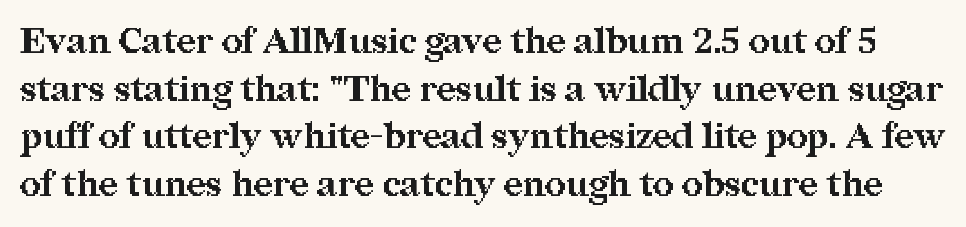
Q: Is the text bold? A: Yes.
Q: Is the text italic (slanted)? A: No, it is upright.
Q: Is the typeface a serif or a sans-serif typeface? A: Serif.
Q: Is the text underlined? A: No.
Q: Is the spacing between letters normal or unusually wide? A: Normal.
Q: Is the spacing between lines tight, normal or loose? A: Normal.
Q: Width (condensed, normal, or wide)? A: Normal.
Q: Stroke contrast? A: Medium.
Q: x-height? A: Medium.
Q: Monospaced? A: No.
